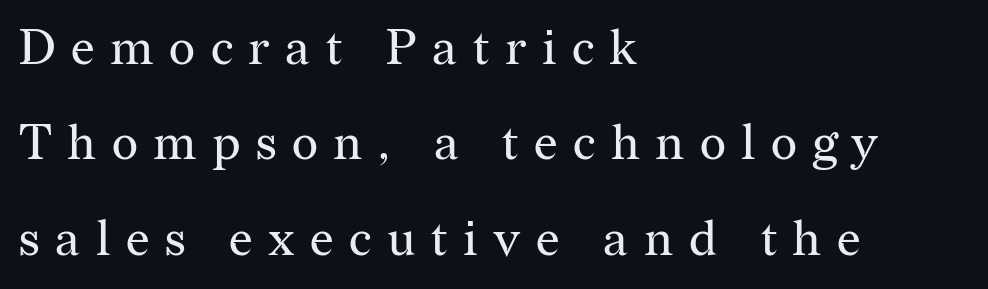
{"serif": "yes", "italic": "no", "bold": "no", "weight": "regular", "width": "normal", "stroke_contrast": "medium", "x_height": "medium", "monospaced": "no", "underline": "no", "align": "left", "line_spacing": "loose", "line_spacing_ratio": 1.91, "letter_spacing": "wide", "letter_spacing_em": 0.31, "glyph_px": 50}
